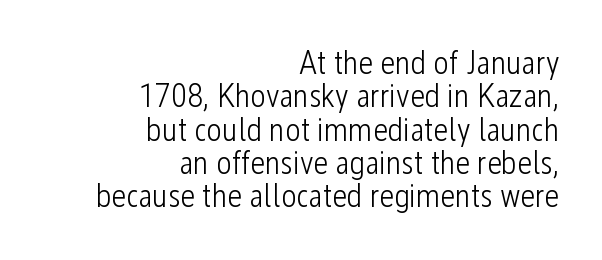
Q: Is the text bold? A: No.
Q: Is the text italic (slanted)? A: No, it is upright.
Q: Is the typeface a serif or a sans-serif typeface? A: Sans-serif.
Q: Is the text underlined? A: No.
Q: How is the paragraph aligned? A: Right-aligned.
Q: Is the spacing between letters normal or unusually wide? A: Normal.
Q: Is the spacing between lines tight, normal or loose? A: Tight.
Q: Width (condensed, normal, or wide)? A: Condensed.
Q: Stroke contrast? A: Low.
Q: x-height? A: Medium.
Q: Monospaced? A: No.
